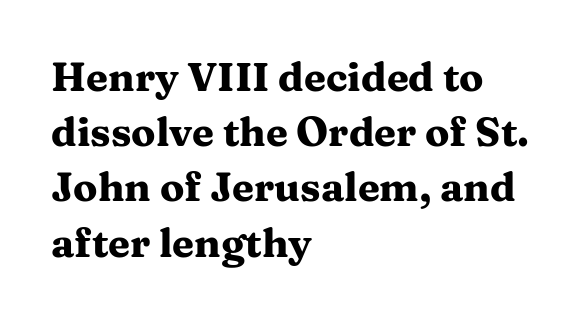
The line-height multiplier appears to be the usual default. Notice how the stems are strictly vertical — no italics here. How heavy is the stroke? Heavy — this is a bold. Honestly, there is no underline to notice here at all.
